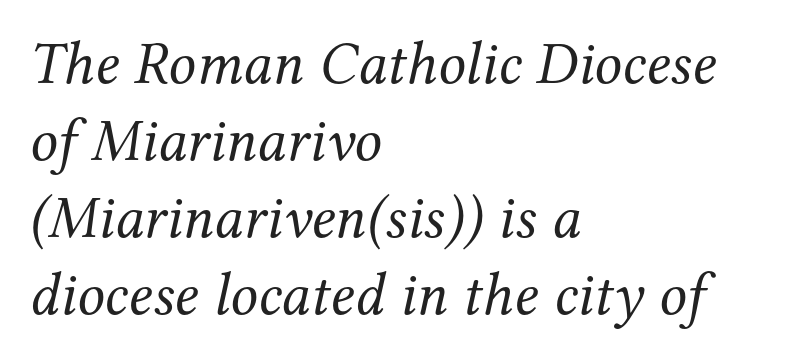
{"serif": "yes", "italic": "yes", "lean": "right", "slant_degrees": 12, "bold": "no", "weight": "regular", "width": "normal", "stroke_contrast": "medium", "x_height": "medium", "monospaced": "no", "underline": "no", "align": "left", "line_spacing": "normal", "line_spacing_ratio": 1.26, "letter_spacing": "normal", "letter_spacing_em": 0.0, "glyph_px": 61}
